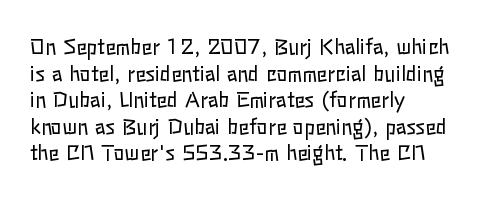
The image shows 20 px text type, upright; set left-aligned, normal line spacing (1.33x), normal letter spacing, not underlined.
